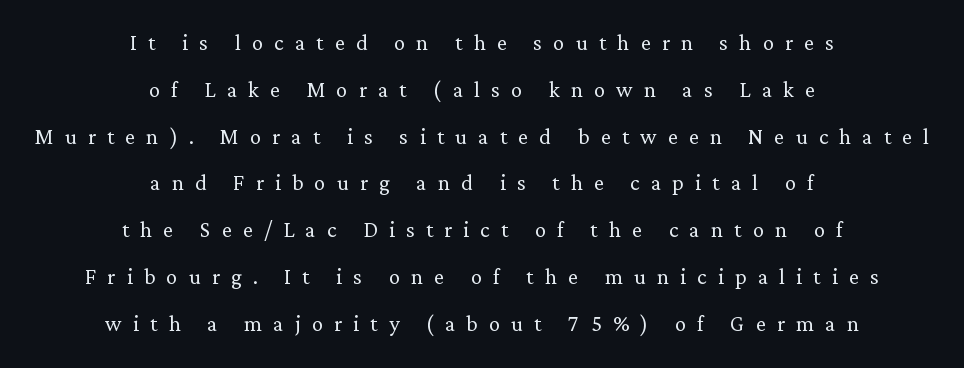
This block has exactly the height ordinary leading produces. Is this a sans? No — the strokes have serifs. Unbolded letterforms with no extra heft. The axis of the letterforms is exactly vertical.
